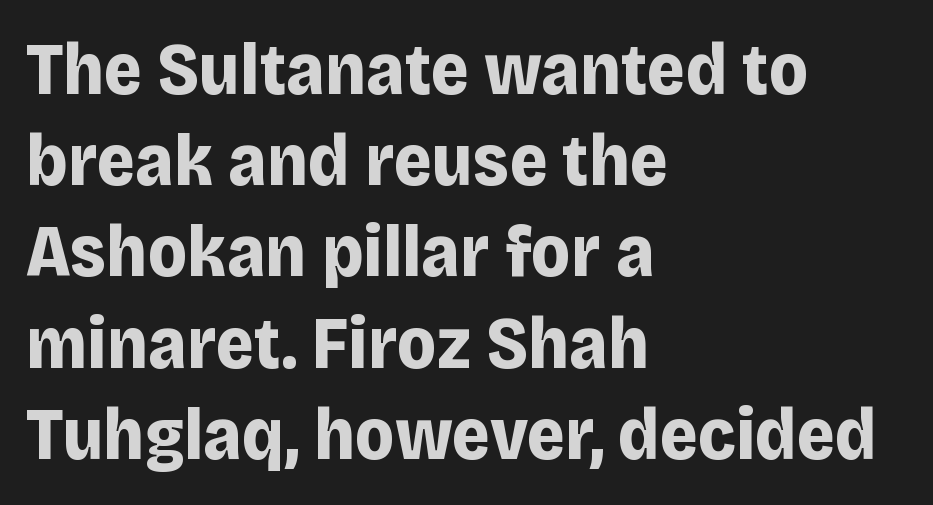
Q: Is the text bold? A: Yes.
Q: Is the text italic (slanted)? A: No, it is upright.
Q: Is the typeface a serif or a sans-serif typeface? A: Sans-serif.
Q: Is the text underlined? A: No.
Q: How is the paragraph aligned? A: Left-aligned.
Q: Is the spacing between letters normal or unusually wide? A: Normal.
Q: Is the spacing between lines tight, normal or loose? A: Normal.
Q: Width (condensed, normal, or wide)? A: Normal.
Q: Stroke contrast? A: Low.
Q: x-height? A: Large.
Q: Monospaced? A: No.
